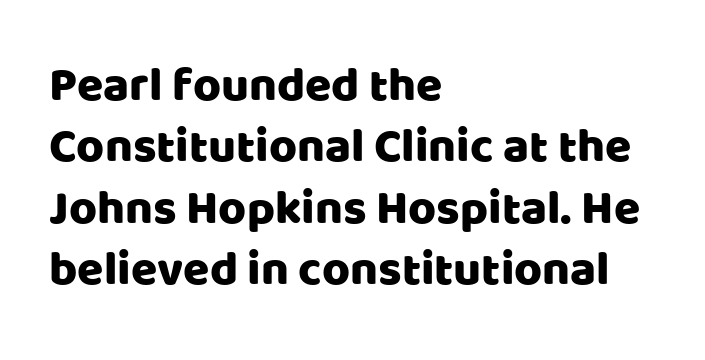
Q: Is the text italic (slanted)? A: No, it is upright.
Q: Is the typeface a serif or a sans-serif typeface? A: Sans-serif.
Q: Is the text underlined? A: No.
Q: How is the paragraph aligned? A: Left-aligned.
Q: Is the spacing between letters normal or unusually wide? A: Normal.
Q: Is the spacing between lines tight, normal or loose? A: Normal.
Q: Width (condensed, normal, or wide)? A: Normal.
Q: Stroke contrast? A: Low.
Q: x-height? A: Large.
Q: Monospaced? A: No.
